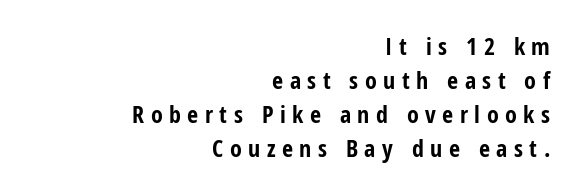
The image shows 24 px bold type, upright; set right-aligned, normal line spacing (1.42x), unusually wide letter spacing (+0.27 em), not underlined.
